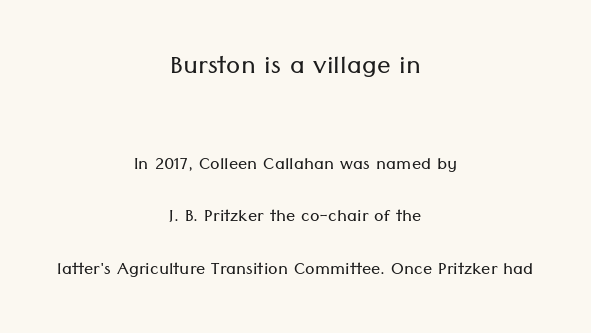
{"serif": "no", "italic": "no", "bold": "no", "weight": "light", "width": "normal", "stroke_contrast": "low", "x_height": "medium", "monospaced": "no", "underline": "no", "align": "center", "line_spacing": "loose", "line_spacing_ratio": 2.28, "letter_spacing": "normal", "letter_spacing_em": 0.0, "larger_block": "first", "size_ratio": 1.48, "glyph_px": 34}
